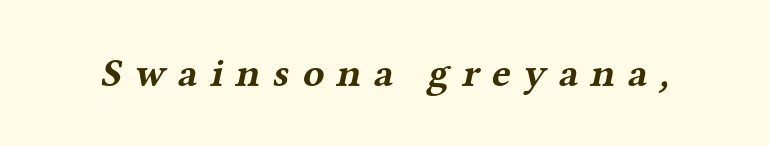
Stroke terminals: seriffed. Spacing verdict: proportional, widths tailored to each character. Tracking here is generous; glyphs stand well apart from one another. Decoration check: the copy has no underline. The rendering uses a bold face; every stroke is thick and dark.
